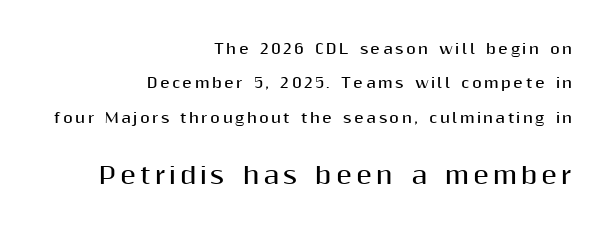
Block two is the big one; block one sits smaller above it. The strip under each line holds only bare page. Where is the straight margin? On the right. The typesetting leans heavy: a genuine bold. The vertical gap from one line to the next is large. These lines were composed using upright roman letters.
